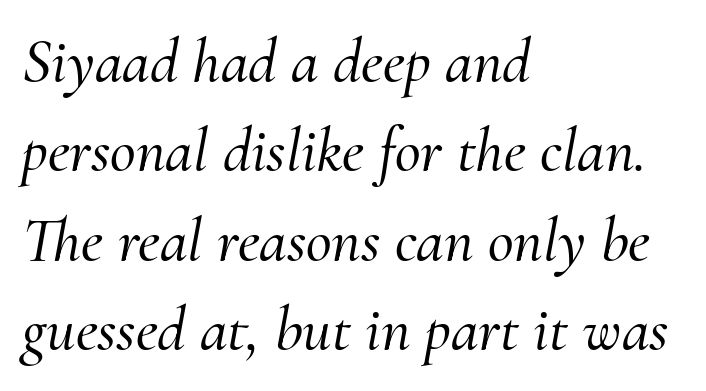
Q: Is the text italic (slanted)? A: Yes, it leans right by about 10 degrees.
Q: Is the typeface a serif or a sans-serif typeface? A: Serif.
Q: Is the text underlined? A: No.
Q: How is the paragraph aligned? A: Left-aligned.
Q: Is the spacing between letters normal or unusually wide? A: Normal.
Q: Is the spacing between lines tight, normal or loose? A: Normal.
Q: Width (condensed, normal, or wide)? A: Normal.
Q: Stroke contrast? A: Medium.
Q: x-height? A: Small.
Q: Monospaced? A: No.
